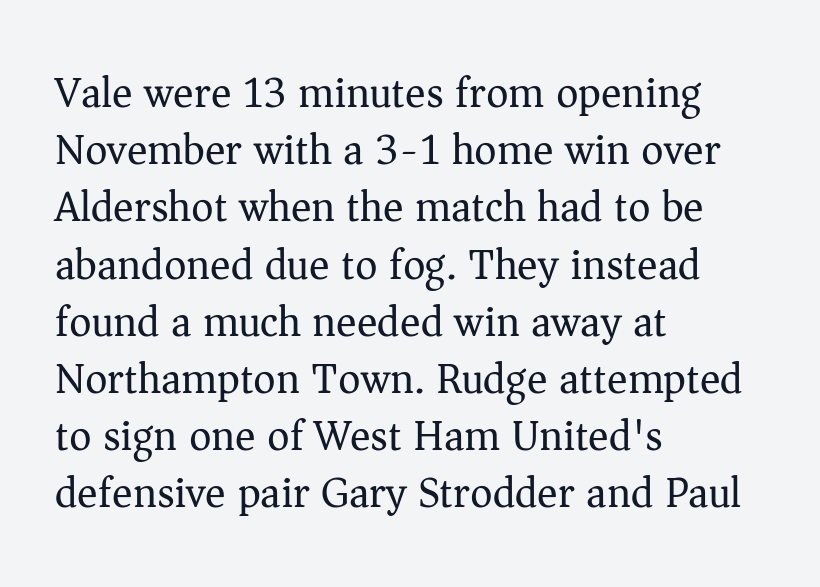
Q: Is the text bold? A: No.
Q: Is the text italic (slanted)? A: No, it is upright.
Q: Is the typeface a serif or a sans-serif typeface? A: Serif.
Q: Is the text underlined? A: No.
Q: How is the paragraph aligned? A: Left-aligned.
Q: Is the spacing between letters normal or unusually wide? A: Normal.
Q: Is the spacing between lines tight, normal or loose? A: Normal.
Q: Width (condensed, normal, or wide)? A: Normal.
Q: Stroke contrast? A: Medium.
Q: x-height? A: Medium.
Q: Monospaced? A: No.
